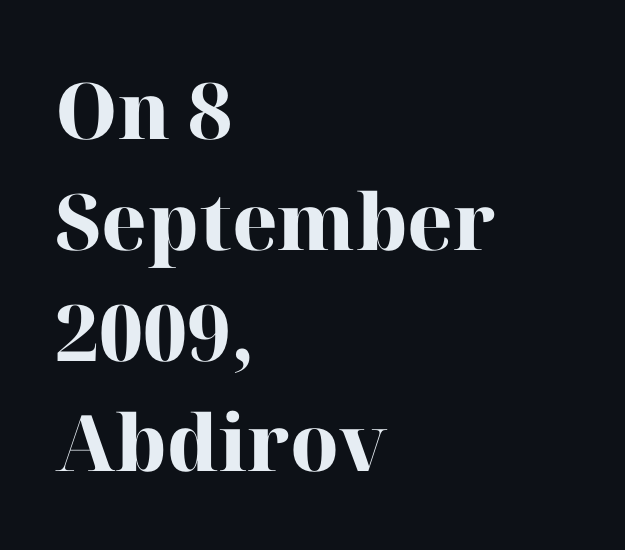
{"serif": "yes", "italic": "no", "bold": "yes", "weight": "heavy", "width": "normal", "stroke_contrast": "high", "x_height": "medium", "monospaced": "no", "underline": "no", "align": "left", "line_spacing": "normal", "line_spacing_ratio": 1.42, "letter_spacing": "normal", "letter_spacing_em": 0.0, "glyph_px": 78}
